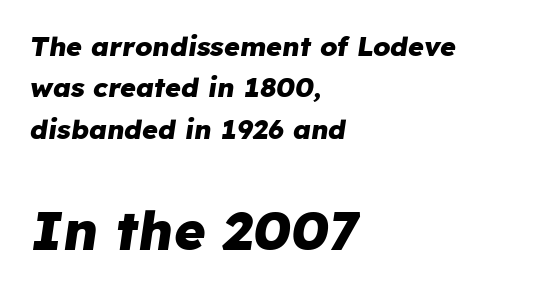
Q: Is the text bold? A: Yes.
Q: Is the text italic (slanted)? A: Yes, it leans right by about 8 degrees.
Q: Is the text underlined? A: No.
Q: How is the paragraph aligned? A: Left-aligned.
Q: Is the spacing between letters normal or unusually wide? A: Normal.
Q: Is the spacing between lines tight, normal or loose? A: Normal.
Q: Which block of text is set in a larger size, the first (top) or the second (bottom)? A: The second (bottom) one.
Q: Width (condensed, normal, or wide)? A: Normal.
Q: Stroke contrast? A: Low.
Q: x-height? A: Medium.
Q: Monospaced? A: No.
